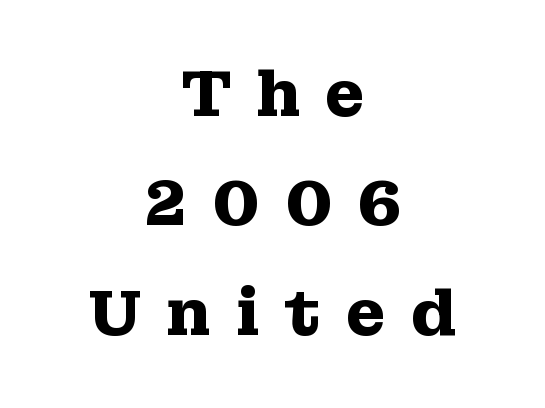
The image shows 64 px heavy, wide serif type, upright; set centered, line spacing 1.71x, unusually wide letter spacing (+0.38 em), not underlined; medium stroke contrast and a medium x-height.
